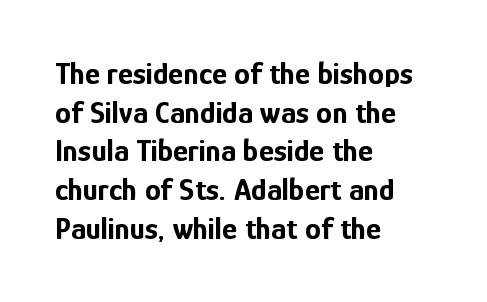
The face used here is proportionally spaced, like ordinary book or web type. Honestly, the letter spacing is just normal — you wouldn't notice it. Nobody drew a line under any word here. Is this a sans? Yes — the strokes have no serifs.
